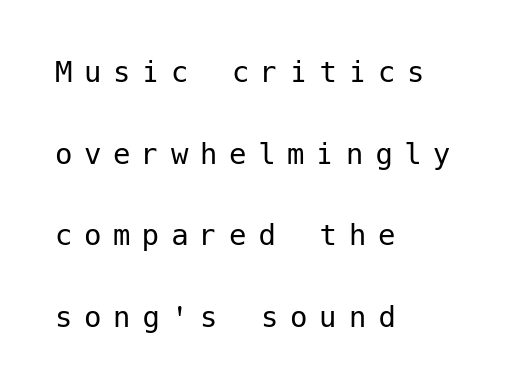
The image shows 35 px regular-weight sans-serif type, upright; set left-aligned, loose line spacing (2.33x), unusually wide letter spacing (+0.33 em), not underlined; low stroke contrast and a medium x-height.
